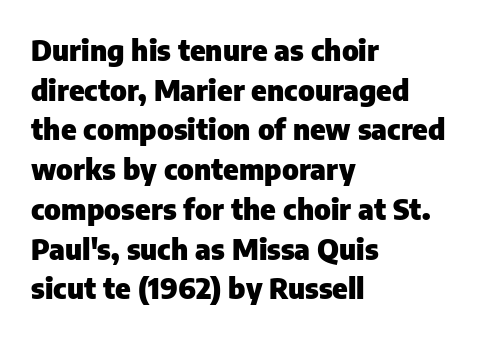
{"serif": "no", "italic": "no", "bold": "yes", "weight": "heavy", "width": "normal", "stroke_contrast": "low", "x_height": "medium", "monospaced": "no", "underline": "no", "align": "left", "line_spacing": "normal", "line_spacing_ratio": 1.37, "letter_spacing": "normal", "letter_spacing_em": 0.0, "glyph_px": 29}
